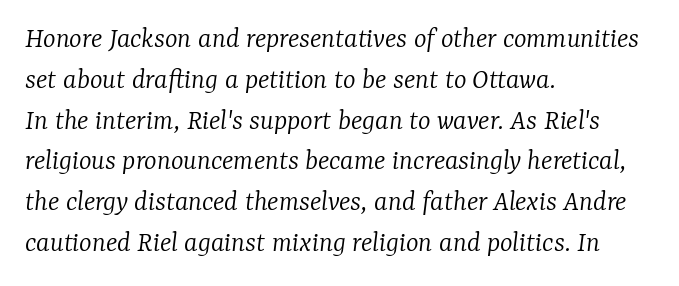
{"serif": "yes", "italic": "yes", "lean": "right", "slant_degrees": 7, "bold": "no", "weight": "light", "width": "normal", "stroke_contrast": "low", "x_height": "medium", "monospaced": "no", "underline": "no", "align": "left", "line_spacing": "normal", "line_spacing_ratio": 1.36, "letter_spacing": "normal", "letter_spacing_em": 0.0, "glyph_px": 30}
